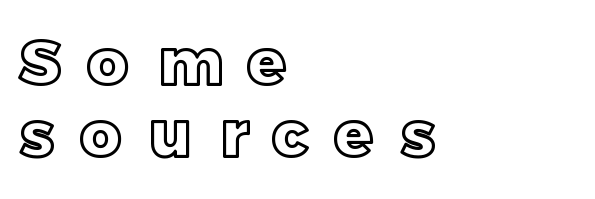
The font's upright variant was chosen for this text. The line-height multiplier appears low, near solid setting. Is this a fixed-width face? No — the glyphs have proportional, varying widths. No word sits above an underline.
